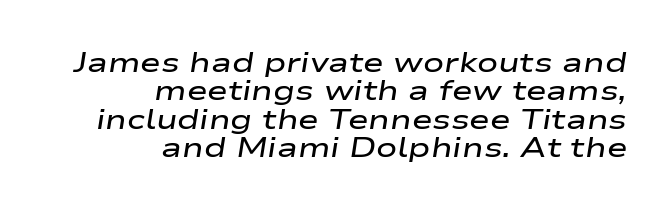
{"italic": "yes", "lean": "right", "slant_degrees": 9, "bold": "semi", "weight": "semibold", "width": "wide", "stroke_contrast": "low", "x_height": "medium", "monospaced": "no", "underline": "no", "align": "right", "line_spacing": "tight", "line_spacing_ratio": 1.01, "letter_spacing": "normal", "letter_spacing_em": 0.0, "glyph_px": 28}
